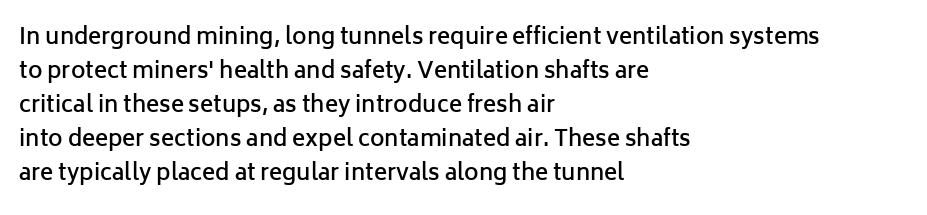
The image shows 22 px text type, upright; set left-aligned, normal line spacing (1.55x), normal letter spacing, not underlined.
